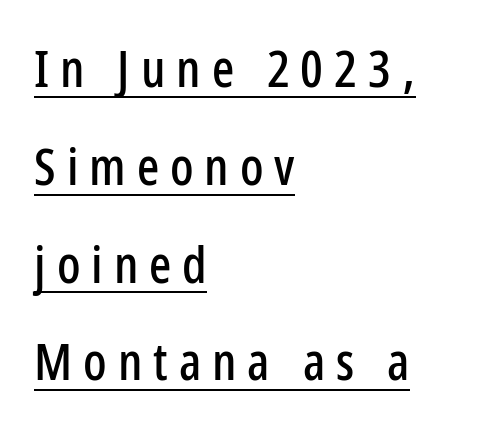
Q: Is the text italic (slanted)? A: No, it is upright.
Q: Is the typeface a serif or a sans-serif typeface? A: Sans-serif.
Q: Is the text underlined? A: Yes.
Q: How is the paragraph aligned? A: Left-aligned.
Q: Is the spacing between letters normal or unusually wide? A: Unusually wide.
Q: Width (condensed, normal, or wide)? A: Condensed.
Q: Stroke contrast? A: Low.
Q: x-height? A: Medium.
Q: Monospaced? A: No.
